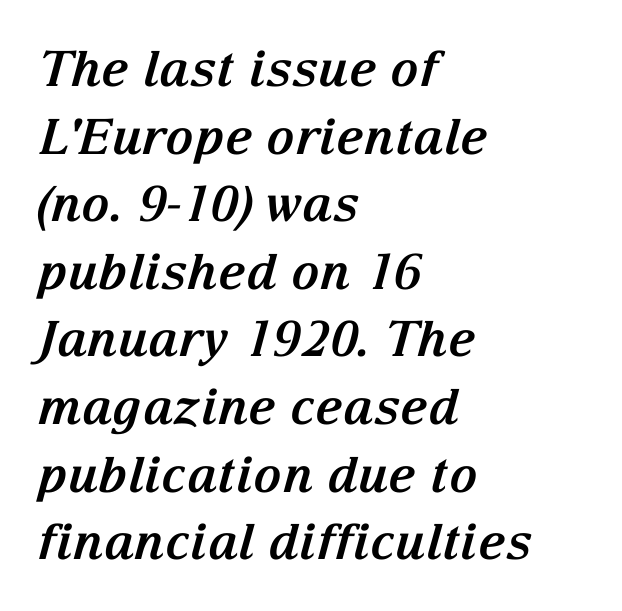
{"serif": "yes", "italic": "yes", "lean": "right", "slant_degrees": 15, "bold": "yes", "weight": "bold", "width": "normal", "stroke_contrast": "medium", "x_height": "medium", "monospaced": "no", "underline": "no", "align": "left", "line_spacing": "normal", "line_spacing_ratio": 1.38, "letter_spacing": "normal", "letter_spacing_em": 0.0, "glyph_px": 49}
